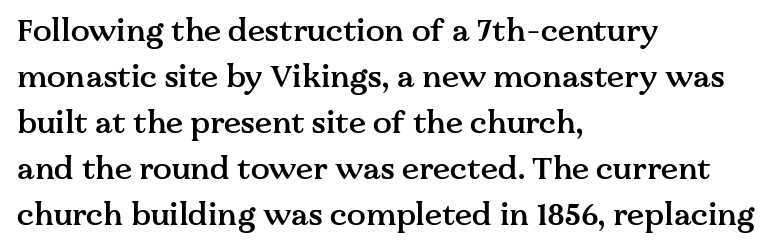
The image shows 31 px semibold serif type, upright; set left-aligned, normal line spacing (1.48x), normal letter spacing, not underlined; medium stroke contrast and a medium x-height.
